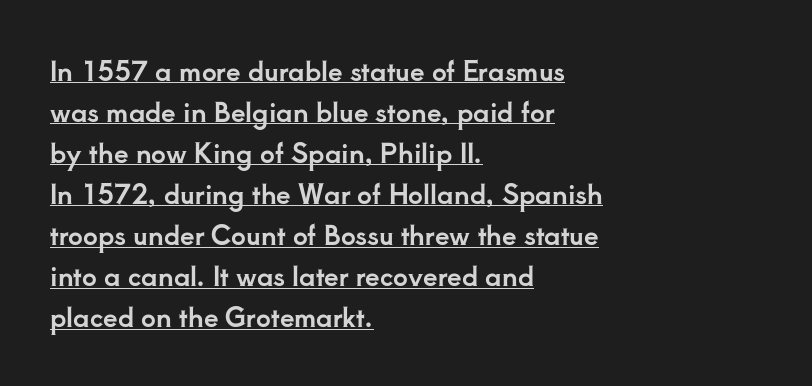
The image shows 26 px text type, upright; set left-aligned, normal line spacing (1.58x), normal letter spacing, underlined.
